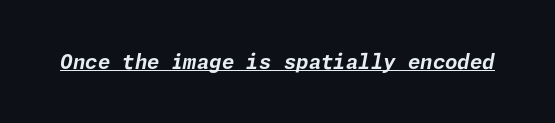
{"italic": "yes", "lean": "right", "slant_degrees": 11, "bold": "yes", "underline": "yes", "letter_spacing": "normal", "letter_spacing_em": 0.0, "glyph_px": 20}
